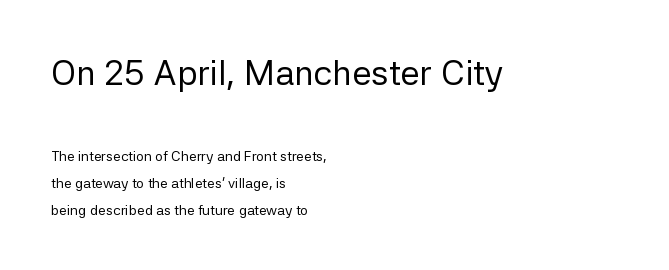
The image shows 35 px regular-weight sans-serif type, upright; set left-aligned, loose line spacing (1.93x), normal letter spacing, not underlined; the first (top) block is 2.5x larger; low stroke contrast and a medium x-height.
